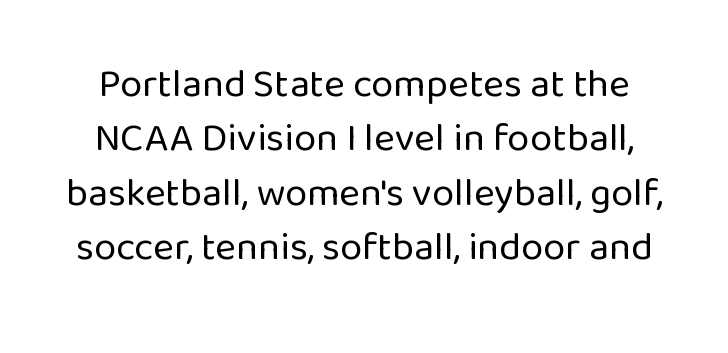
This rendering leaves character spacing at its baseline value. Stroke thickness stays within the range of a standard reading face or lighter. Varying glyph widths throughout — classic text-font behaviour. This rendering employs a face without finishing strokes, i.e., a sans-serif. The foot of each line stays bare and open. These lines sit exactly where default settings would place them.
